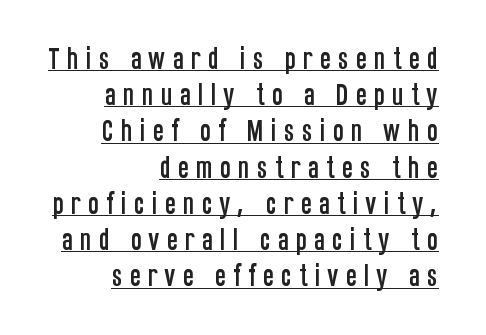
Q: Is the text italic (slanted)? A: No, it is upright.
Q: Is the text underlined? A: Yes.
Q: How is the paragraph aligned? A: Right-aligned.
Q: Is the spacing between letters normal or unusually wide? A: Unusually wide.
Q: Is the spacing between lines tight, normal or loose? A: Normal.
